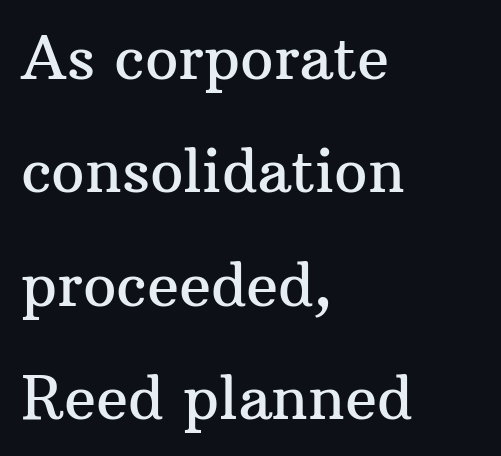
Q: Is the text italic (slanted)? A: No, it is upright.
Q: Is the typeface a serif or a sans-serif typeface? A: Serif.
Q: Is the text underlined? A: No.
Q: How is the paragraph aligned? A: Left-aligned.
Q: Is the spacing between letters normal or unusually wide? A: Normal.
Q: Is the spacing between lines tight, normal or loose? A: Loose.
Q: Width (condensed, normal, or wide)? A: Normal.
Q: Stroke contrast? A: Medium.
Q: x-height? A: Medium.
Q: Monospaced? A: No.
